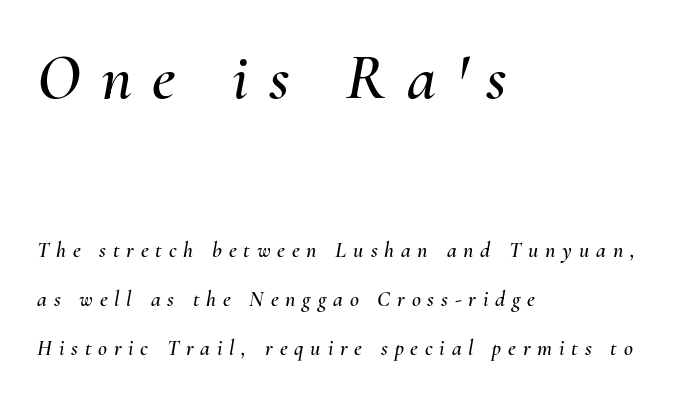
{"italic": "yes", "lean": "right", "slant_degrees": 10, "width": "normal", "stroke_contrast": "medium", "x_height": "small", "monospaced": "no", "underline": "no", "align": "left", "line_spacing": "loose", "line_spacing_ratio": 2.22, "letter_spacing": "wide", "letter_spacing_em": 0.31, "larger_block": "first", "size_ratio": 3.0, "glyph_px": 66}
